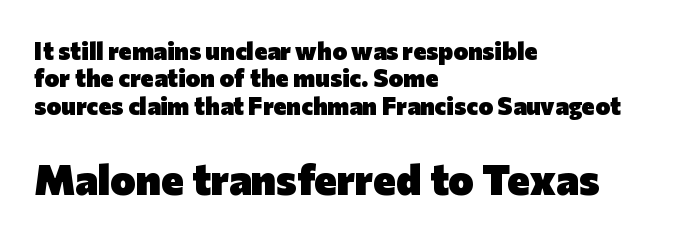
Honestly, there is no underline to notice here at all. Heavy, bold letterforms. The specimen reads as upright at a glance. Horizontal bands of white between lines are thin slivers.
